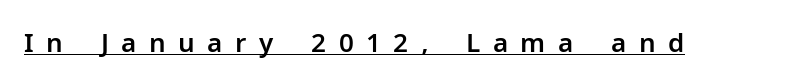
Ascenders rise straight up at ninety degrees. Does extra space separate the letters? Yes, quite a lot of it. Every word sits above its own underline.
